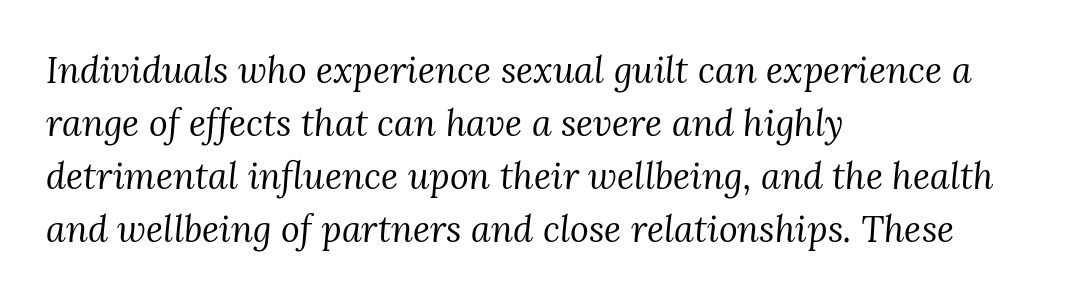
The image shows 36 px regular-weight serif type, italic (leaning right); set left-aligned, normal line spacing (1.47x), normal letter spacing, not underlined; medium stroke contrast and a medium x-height.
